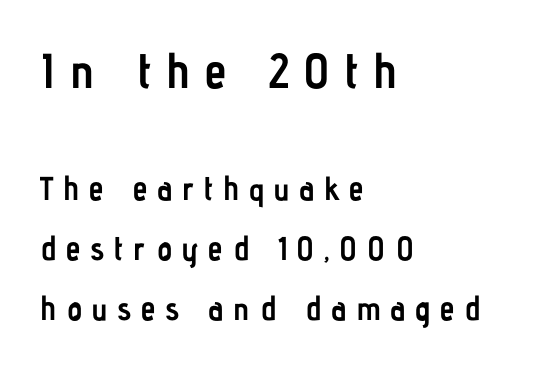
Pretty heavy lettering here — definitely bold. The foot of each line stays bare and open. Size hierarchy here favors the leading block over the trailing one. You could only call the tracking loose — the letters float apart. Nope, no serifs anywhere on these letters. Varying glyph widths throughout — classic text-font behaviour.
